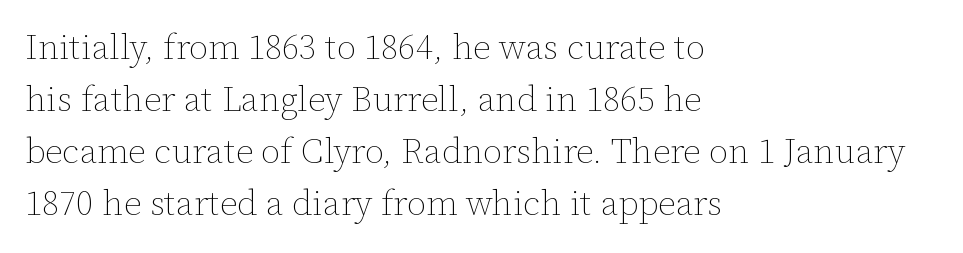
{"italic": "no", "bold": "no", "weight": "thin", "width": "normal", "stroke_contrast": "low", "x_height": "medium", "monospaced": "no", "underline": "no", "align": "left", "line_spacing": "normal", "line_spacing_ratio": 1.49, "letter_spacing": "normal", "letter_spacing_em": 0.0, "glyph_px": 35}
